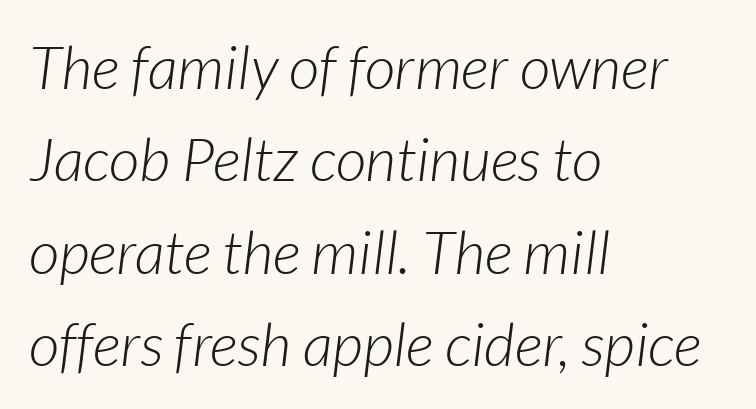
Nothing heavy about these letters — not bold at all. The letters advance in unequal steps, a hallmark of proportional type. Between one letter and the next there's only the usual sliver of space. The compositor pushed each line to the left boundary. Horizontal bands of white between lines are of average thickness. Bare-footed words on every line.
